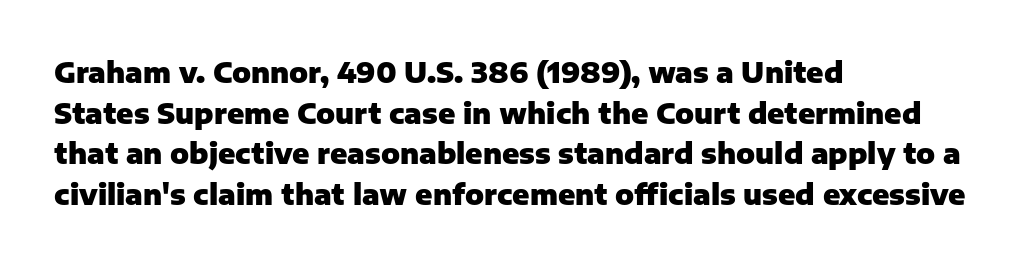
Q: Is the text bold? A: Yes.
Q: Is the text italic (slanted)? A: No, it is upright.
Q: Is the typeface a serif or a sans-serif typeface? A: Sans-serif.
Q: Is the text underlined? A: No.
Q: How is the paragraph aligned? A: Left-aligned.
Q: Is the spacing between letters normal or unusually wide? A: Normal.
Q: Is the spacing between lines tight, normal or loose? A: Normal.
Q: Width (condensed, normal, or wide)? A: Normal.
Q: Stroke contrast? A: Low.
Q: x-height? A: Medium.
Q: Monospaced? A: No.
